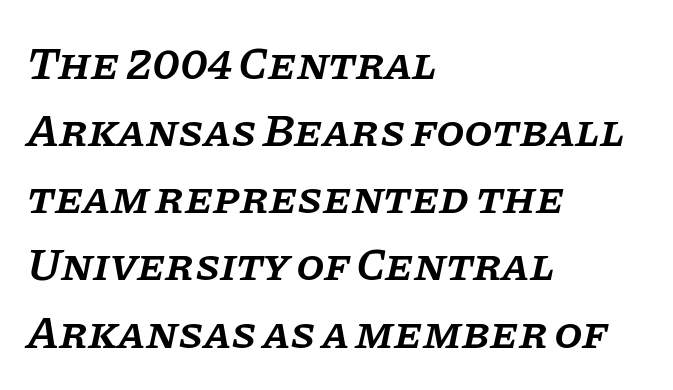
{"serif": "yes", "italic": "yes", "lean": "right", "slant_degrees": 11, "bold": "semi", "weight": "semibold", "width": "normal", "stroke_contrast": "low", "x_height": "large", "monospaced": "no", "underline": "no", "align": "left", "line_spacing": "normal", "line_spacing_ratio": 1.46, "letter_spacing": "normal", "letter_spacing_em": 0.0, "glyph_px": 46}
